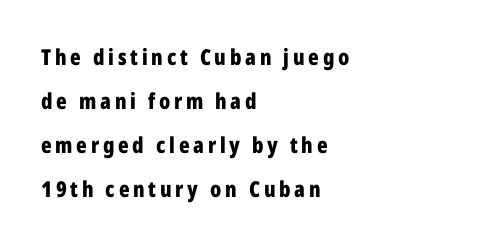
Q: Is the text bold? A: Yes.
Q: Is the text italic (slanted)? A: No, it is upright.
Q: Is the text underlined? A: No.
Q: How is the paragraph aligned? A: Left-aligned.
Q: Is the spacing between lines tight, normal or loose? A: Loose.
